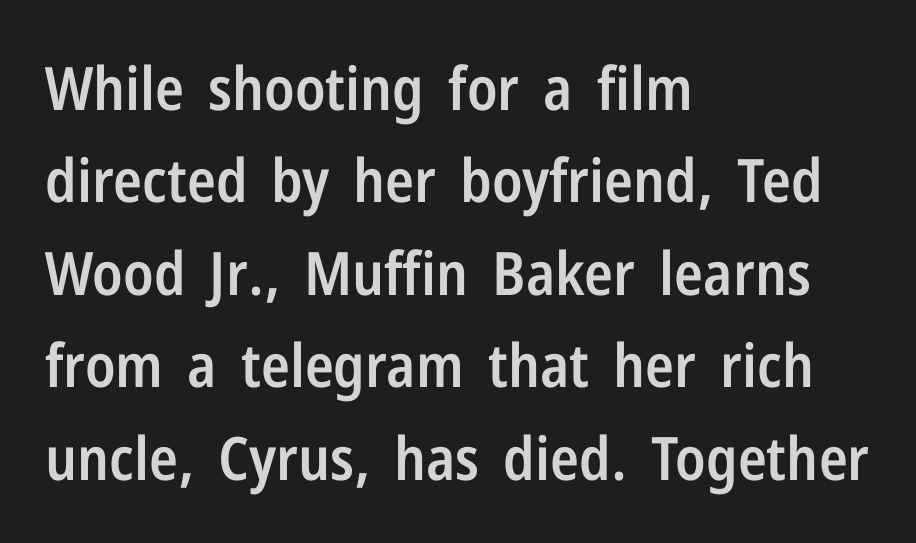
Q: Is the text bold? A: Semi-bold.
Q: Is the text italic (slanted)? A: No, it is upright.
Q: Is the typeface a serif or a sans-serif typeface? A: Sans-serif.
Q: Is the text underlined? A: No.
Q: How is the paragraph aligned? A: Left-aligned.
Q: Is the spacing between letters normal or unusually wide? A: Normal.
Q: Is the spacing between lines tight, normal or loose? A: Normal.
Q: Width (condensed, normal, or wide)? A: Condensed.
Q: Stroke contrast? A: Low.
Q: x-height? A: Medium.
Q: Monospaced? A: No.
